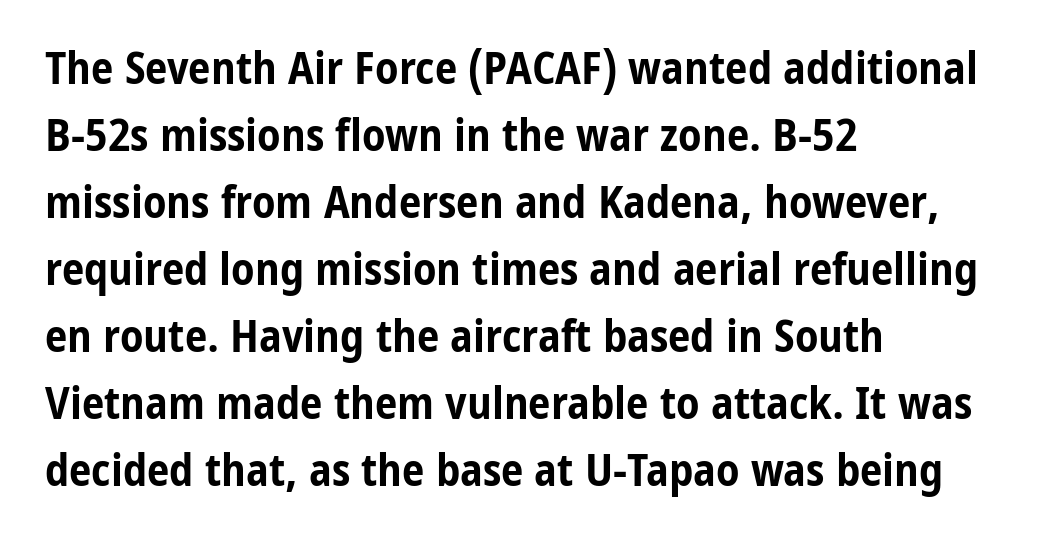
{"serif": "no", "italic": "no", "bold": "yes", "weight": "bold", "width": "condensed", "stroke_contrast": "low", "x_height": "medium", "monospaced": "no", "underline": "no", "align": "left", "line_spacing": "normal", "line_spacing_ratio": 1.49, "letter_spacing": "normal", "letter_spacing_em": 0.0, "glyph_px": 45}
